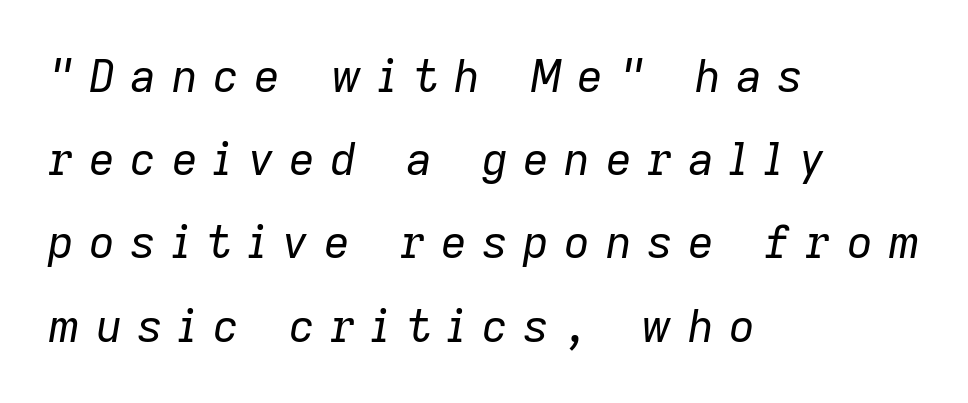
The image shows 45 px regular-weight type, italic (leaning right); set left-aligned, line spacing 1.85x, unusually wide letter spacing (+0.34 em), not underlined; low stroke contrast and a medium x-height.
